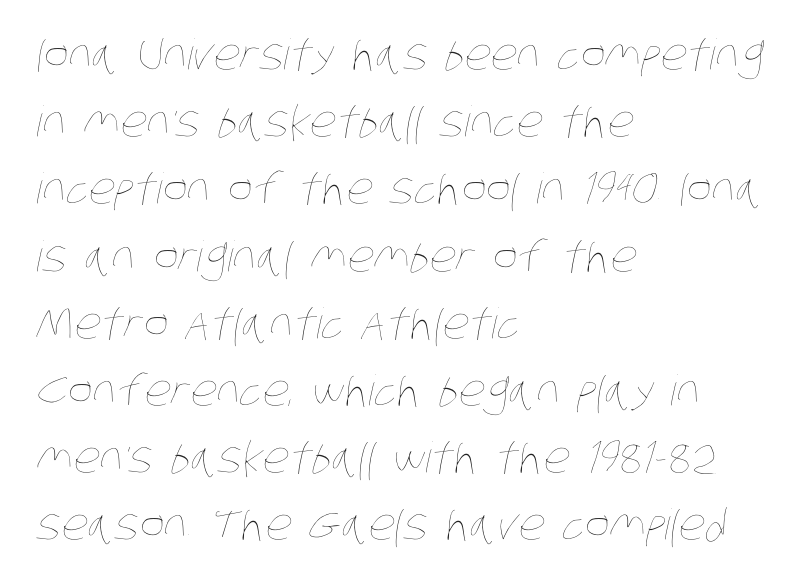
The image shows 42 px thin, condensed type; set left-aligned, normal line spacing (1.6x), normal letter spacing, not underlined; low stroke contrast and a large x-height.
